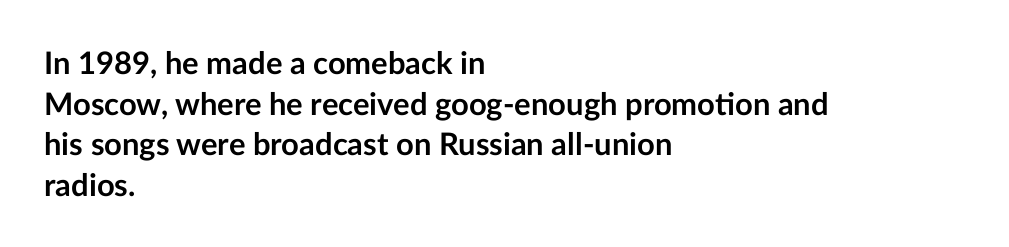
{"serif": "no", "italic": "no", "bold": "yes", "weight": "semibold", "width": "normal", "stroke_contrast": "low", "x_height": "medium", "monospaced": "no", "underline": "no", "align": "left", "line_spacing": "normal", "line_spacing_ratio": 1.31, "letter_spacing": "normal", "letter_spacing_em": 0.0, "glyph_px": 31}
